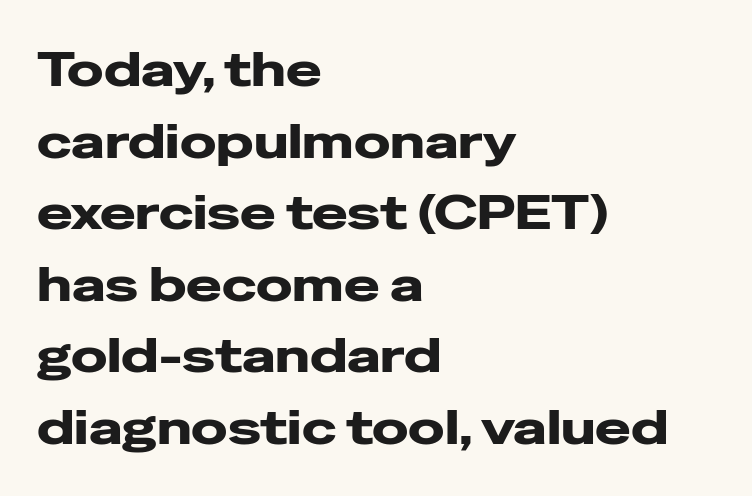
Q: Is the text italic (slanted)? A: No, it is upright.
Q: Is the typeface a serif or a sans-serif typeface? A: Sans-serif.
Q: Is the text underlined? A: No.
Q: How is the paragraph aligned? A: Left-aligned.
Q: Is the spacing between letters normal or unusually wide? A: Normal.
Q: Is the spacing between lines tight, normal or loose? A: Normal.
Q: Width (condensed, normal, or wide)? A: Wide.
Q: Stroke contrast? A: Low.
Q: x-height? A: Medium.
Q: Monospaced? A: No.
